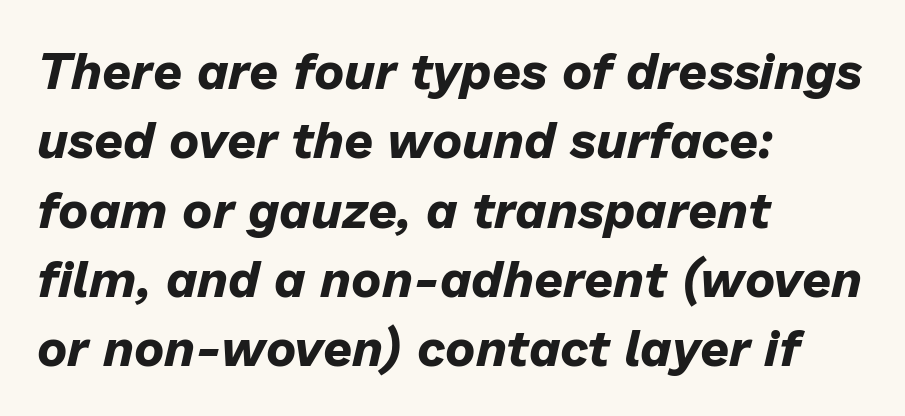
Each letter keeps its own natural width here, so spacing adapts to shape. Heavy, bold letterforms. Italic? Definitely — the glyphs are oblique. Visually the block forms a straight wall on the left and a jagged coastline on the right. This sample keeps an unexceptional amount of space between lines.
